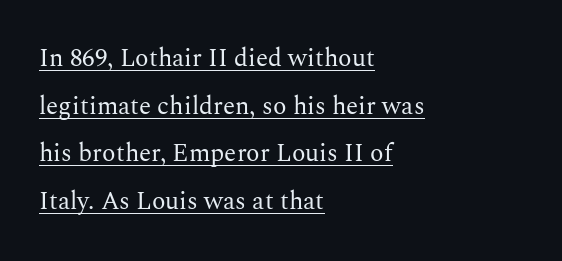
{"italic": "no", "bold": "no", "underline": "yes", "align": "left", "line_spacing": "loose", "line_spacing_ratio": 1.91, "letter_spacing": "normal", "letter_spacing_em": 0.0, "glyph_px": 25}
